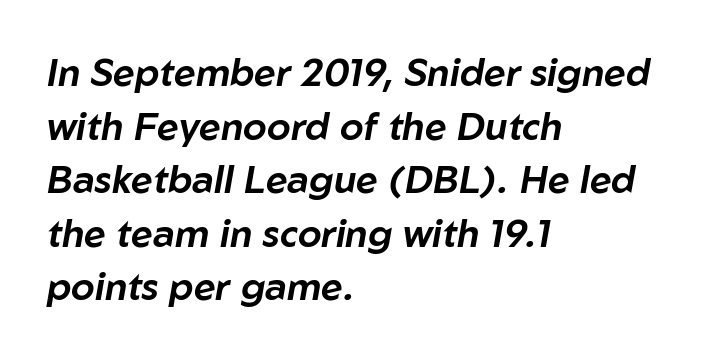
The image shows 38 px text type, italic (leaning right); set left-aligned, normal line spacing (1.41x), normal letter spacing, not underlined; low stroke contrast and a medium x-height.
